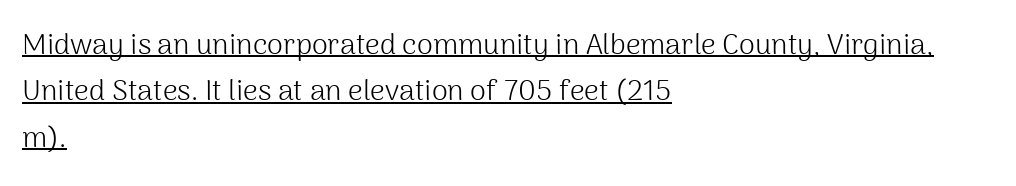
Tall strokes in this sample are plumb rather than angled. The lines sit at an ordinary, default distance from one another. Bold? No — there's no thickening of the strokes. The face used here is proportionally spaced, like ordinary book or web type. Layout note: lines flush left. What decoration does the sample have? An underline.
